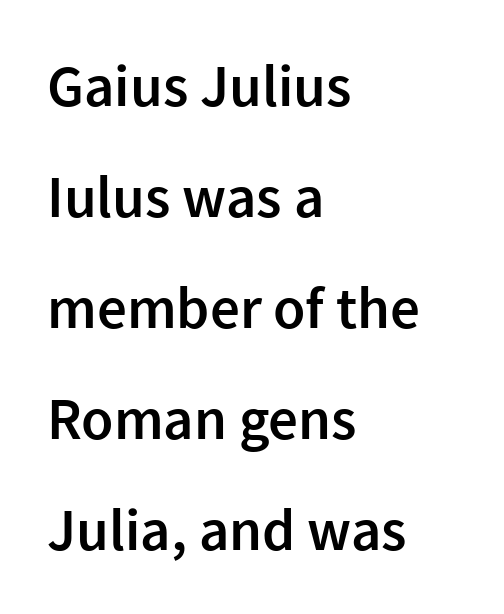
The image shows 59 px semibold sans-serif type, upright; set left-aligned, line spacing 1.88x, normal letter spacing, not underlined; low stroke contrast and a medium x-height.
